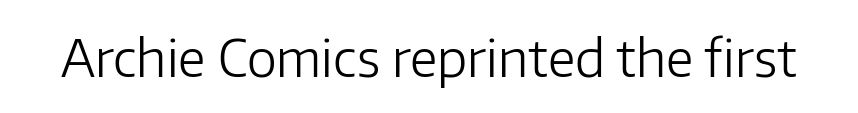
{"serif": "no", "italic": "no", "bold": "no", "weight": "light", "width": "normal", "stroke_contrast": "low", "x_height": "medium", "monospaced": "no", "underline": "no", "letter_spacing": "normal", "letter_spacing_em": 0.0, "glyph_px": 51}
